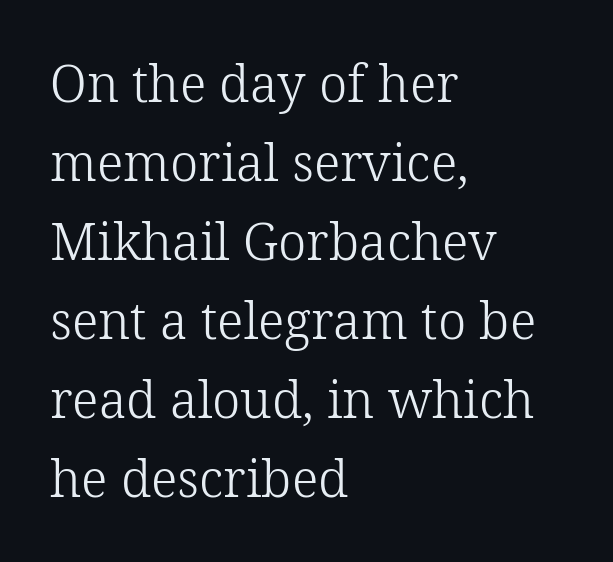
Q: Is the text bold? A: No.
Q: Is the text italic (slanted)? A: No, it is upright.
Q: Is the typeface a serif or a sans-serif typeface? A: Serif.
Q: Is the text underlined? A: No.
Q: How is the paragraph aligned? A: Left-aligned.
Q: Is the spacing between letters normal or unusually wide? A: Normal.
Q: Is the spacing between lines tight, normal or loose? A: Normal.
Q: Width (condensed, normal, or wide)? A: Normal.
Q: Stroke contrast? A: Low.
Q: x-height? A: Medium.
Q: Monospaced? A: No.
